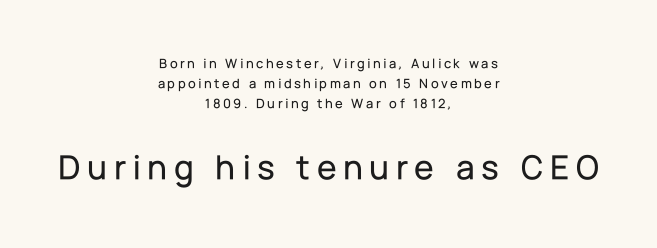
Q: Is the text italic (slanted)? A: No, it is upright.
Q: Is the typeface a serif or a sans-serif typeface? A: Sans-serif.
Q: Is the text underlined? A: No.
Q: How is the paragraph aligned? A: Centered.
Q: Is the spacing between lines tight, normal or loose? A: Normal.
Q: Which block of text is set in a larger size, the first (top) or the second (bottom)? A: The second (bottom) one.
Q: Width (condensed, normal, or wide)? A: Normal.
Q: Stroke contrast? A: Low.
Q: x-height? A: Medium.
Q: Monospaced? A: No.
